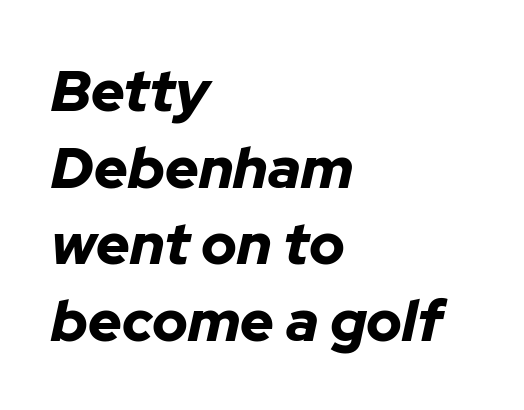
{"italic": "yes", "lean": "right", "slant_degrees": 12, "bold": "yes", "weight": "bold", "width": "normal", "stroke_contrast": "low", "x_height": "medium", "monospaced": "no", "underline": "no", "align": "left", "line_spacing": "normal", "line_spacing_ratio": 1.32, "letter_spacing": "normal", "letter_spacing_em": 0.0, "glyph_px": 58}
